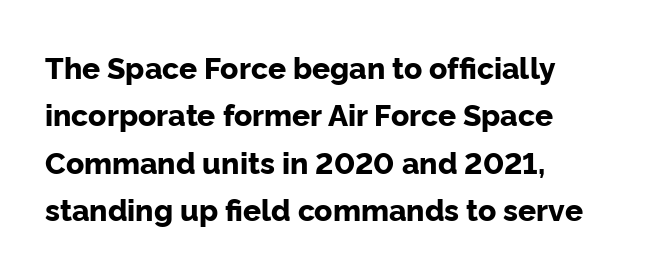
The image shows 30 px bold sans-serif type, upright; set left-aligned, normal line spacing (1.58x), normal letter spacing, not underlined; low stroke contrast and a medium x-height.
